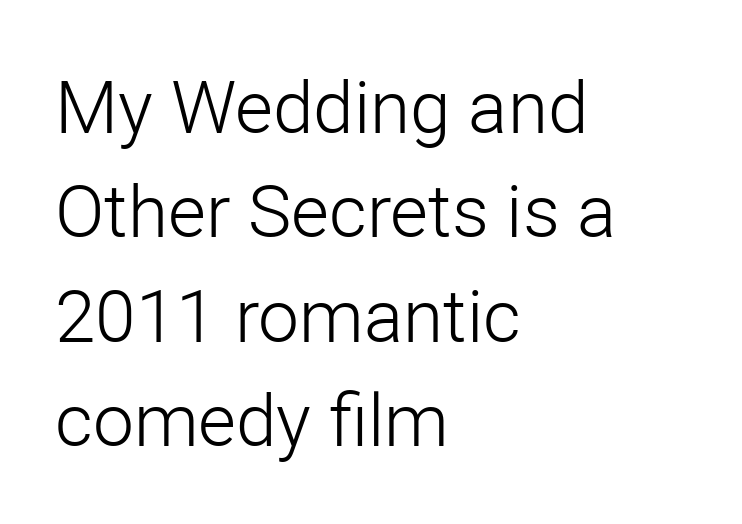
{"serif": "no", "italic": "no", "bold": "no", "weight": "light", "width": "normal", "stroke_contrast": "low", "x_height": "medium", "monospaced": "no", "underline": "no", "align": "left", "line_spacing": "normal", "line_spacing_ratio": 1.43, "letter_spacing": "normal", "letter_spacing_em": 0.0, "glyph_px": 73}
